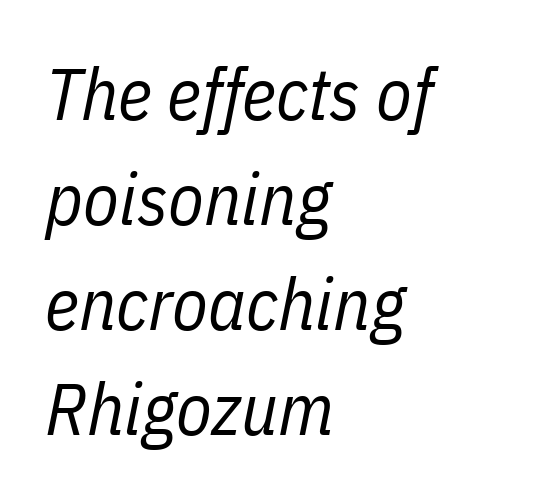
{"italic": "yes", "lean": "right", "slant_degrees": 11, "bold": "no", "weight": "regular", "width": "condensed", "stroke_contrast": "low", "x_height": "medium", "monospaced": "no", "underline": "no", "align": "left", "line_spacing": "normal", "line_spacing_ratio": 1.44, "letter_spacing": "normal", "letter_spacing_em": 0.0, "glyph_px": 73}
